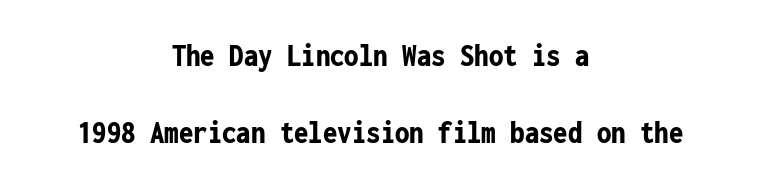
Q: Is the text bold? A: Yes.
Q: Is the text italic (slanted)? A: No, it is upright.
Q: Is the typeface a serif or a sans-serif typeface? A: Sans-serif.
Q: Is the text underlined? A: No.
Q: How is the paragraph aligned? A: Centered.
Q: Is the spacing between letters normal or unusually wide? A: Normal.
Q: Is the spacing between lines tight, normal or loose? A: Loose.
Q: Width (condensed, normal, or wide)? A: Condensed.
Q: Stroke contrast? A: Low.
Q: x-height? A: Medium.
Q: Monospaced? A: Yes.
